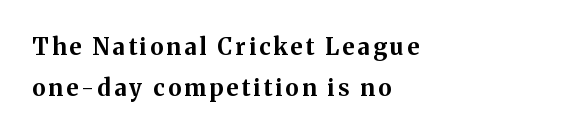
{"italic": "no", "bold": "yes", "underline": "no", "align": "left", "line_spacing_ratio": 1.8, "glyph_px": 23}
